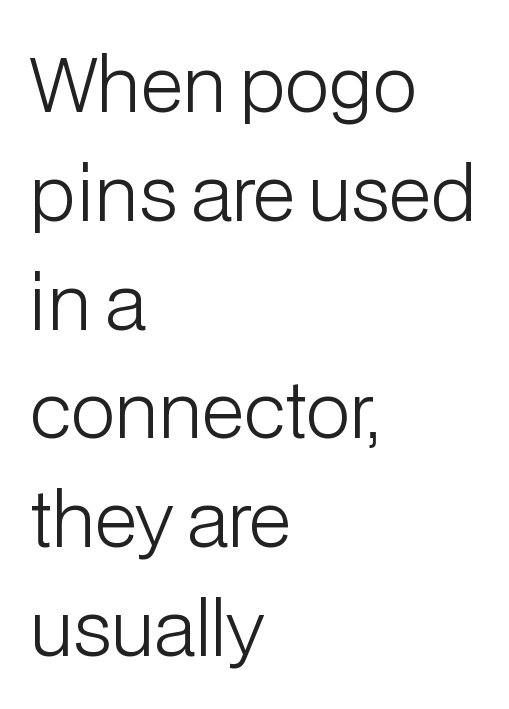
The image shows 74 px light sans-serif type, upright; set left-aligned, normal line spacing (1.47x), normal letter spacing, not underlined; low stroke contrast and a medium x-height.
